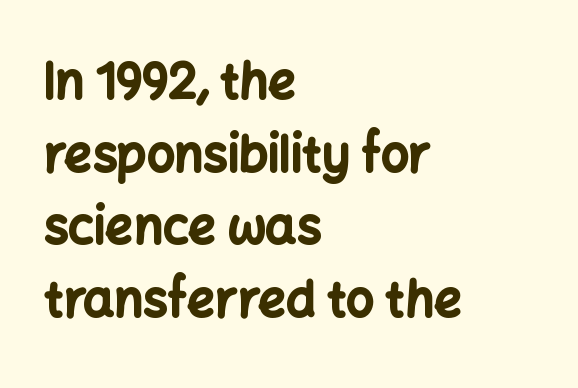
The image shows 49 px bold sans-serif type, upright; set left-aligned, normal line spacing (1.48x), normal letter spacing, not underlined; low stroke contrast and a medium x-height.
